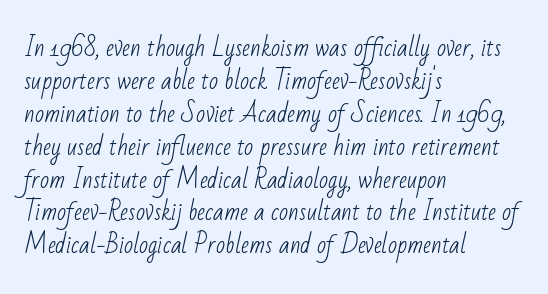
Bold? No — there's no thickening of the strokes. All the whitespace from short lines collects on the right. The rendering keeps characters at their native spacing. Summary of vertical rhythm: regular, with standard interline spacing. Anything drawn beneath the words? Only blank space.
